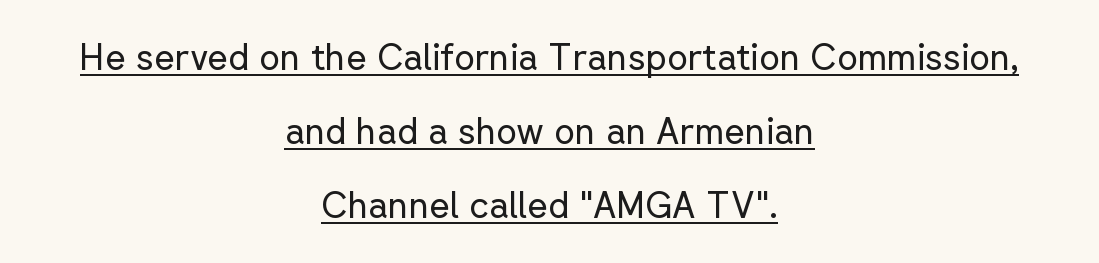
Q: Is the text bold? A: No.
Q: Is the text italic (slanted)? A: No, it is upright.
Q: Is the typeface a serif or a sans-serif typeface? A: Sans-serif.
Q: Is the text underlined? A: Yes.
Q: How is the paragraph aligned? A: Centered.
Q: Is the spacing between letters normal or unusually wide? A: Normal.
Q: Is the spacing between lines tight, normal or loose? A: Loose.
Q: Width (condensed, normal, or wide)? A: Normal.
Q: Stroke contrast? A: Low.
Q: x-height? A: Medium.
Q: Monospaced? A: No.
